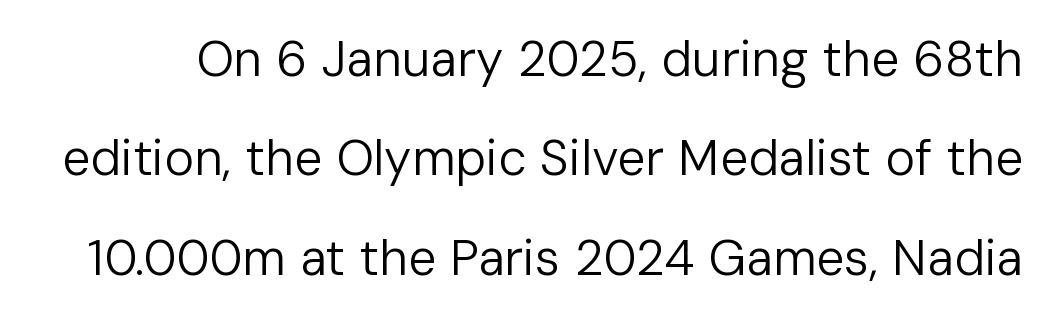
Looks like regular typesetting: each glyph gets only the width it needs. Unbolded letterforms with no extra heft. This block would shrink considerably if given ordinary leading; it's expanded now. Do the letters lean? They stand straight. These lines are composed in type without serifs.
